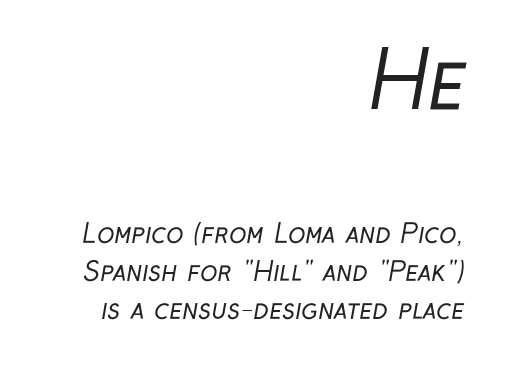
{"serif": "no", "bold": "no", "weight": "regular", "width": "condensed", "stroke_contrast": "low", "x_height": "medium", "monospaced": "no", "underline": "no", "align": "right", "line_spacing": "normal", "line_spacing_ratio": 1.46, "letter_spacing": "normal", "letter_spacing_em": 0.0, "larger_block": "first", "size_ratio": 3.0, "glyph_px": 78}
